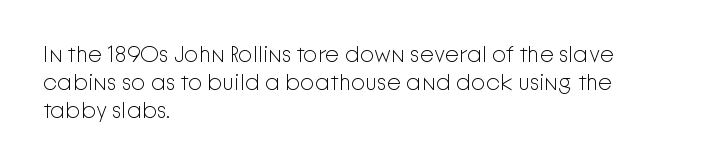
{"italic": "no", "bold": "no", "underline": "no", "align": "left", "line_spacing_ratio": 1.22, "letter_spacing": "normal", "letter_spacing_em": 0.0, "glyph_px": 23}
